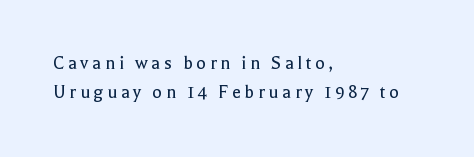
{"italic": "no", "bold": "no", "underline": "no", "align": "left", "line_spacing": "normal", "line_spacing_ratio": 1.47, "glyph_px": 20}
